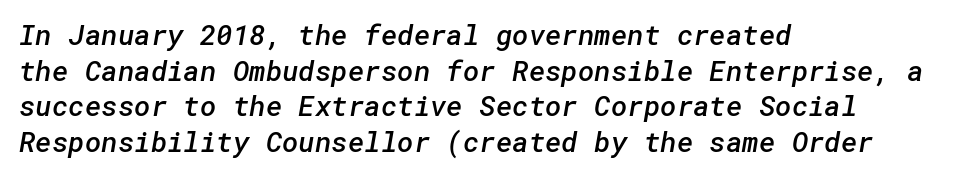
The image shows 28 px semibold sans-serif type; set left-aligned, normal line spacing (1.27x), normal letter spacing, not underlined; low stroke contrast and a medium x-height.
